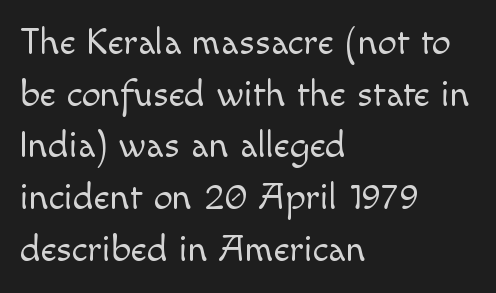
Is this a sans? Yes — the strokes have no serifs. Interline gaps are of average width in this sample. The lines are quadded left. The rendering uses natural spacing where letterforms have individual widths. Has an underline been added? It has not. Unbolded letterforms with no extra heft.
